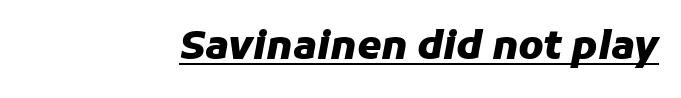
Q: Is the text bold? A: Yes.
Q: Is the text italic (slanted)? A: Yes, it leans right by about 11 degrees.
Q: Is the text underlined? A: Yes.
Q: Is the spacing between letters normal or unusually wide? A: Normal.
Q: Width (condensed, normal, or wide)? A: Normal.
Q: Stroke contrast? A: Low.
Q: x-height? A: Medium.
Q: Monospaced? A: No.
